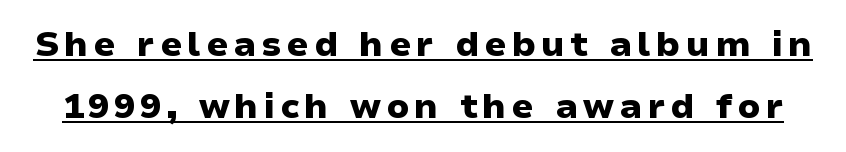
Note the varied advance widths — an 'i' is clearly narrower than an 'm'. This is the regular roman posture of the typeface. Serifs: no, the terminals of the letterforms are clean. The letters are bold, with thick, heavy strokes. A typographer would call this underscored text.
